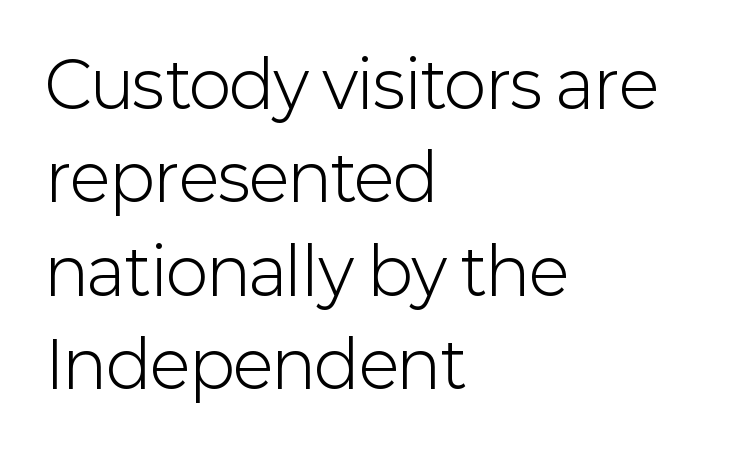
Looks like regular typesetting: each glyph gets only the width it needs. What's the leading like? Ordinary, nothing unusual. Letters rest on an invisible, unmarked baseline. Every character sits straight up, as roman type does. The gaps between neighbouring characters are ordinary and unremarkable.
